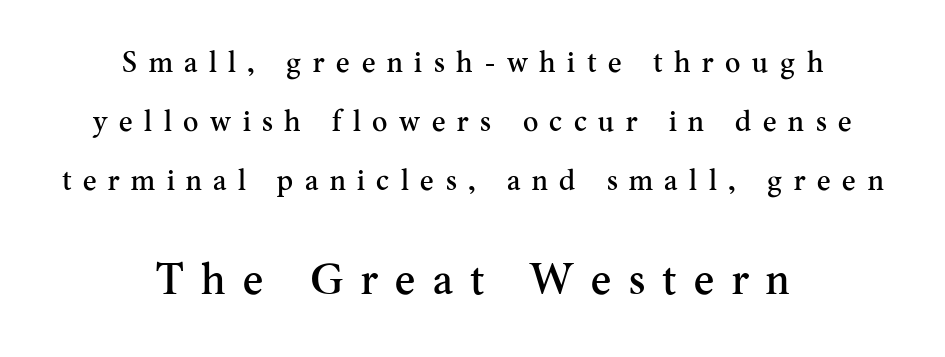
{"serif": "yes", "italic": "no", "width": "normal", "stroke_contrast": "medium", "x_height": "small", "monospaced": "no", "underline": "no", "align": "center", "line_spacing": "loose", "line_spacing_ratio": 2.04, "letter_spacing": "wide", "letter_spacing_em": 0.4, "larger_block": "second", "size_ratio": 1.48, "glyph_px": 43}
